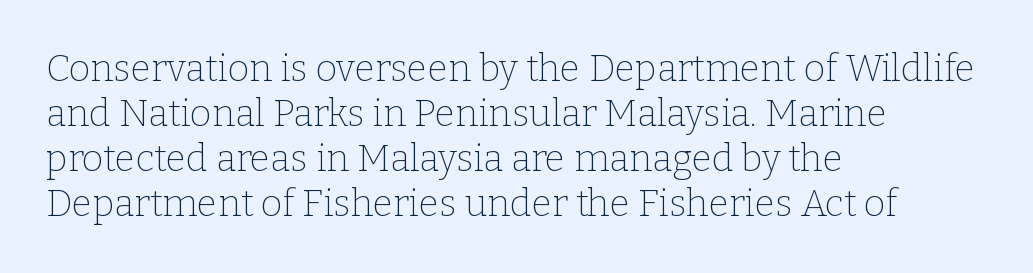
Q: Is the text bold? A: No.
Q: Is the text italic (slanted)? A: No, it is upright.
Q: Is the typeface a serif or a sans-serif typeface? A: Serif.
Q: Is the text underlined? A: No.
Q: How is the paragraph aligned? A: Left-aligned.
Q: Is the spacing between letters normal or unusually wide? A: Normal.
Q: Width (condensed, normal, or wide)? A: Normal.
Q: Stroke contrast? A: Low.
Q: x-height? A: Medium.
Q: Monospaced? A: No.
